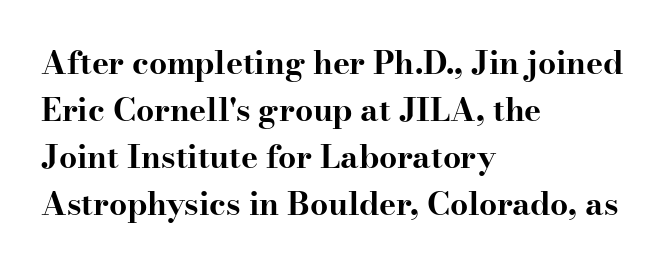
{"serif": "yes", "italic": "no", "bold": "yes", "weight": "bold", "width": "wide", "stroke_contrast": "high", "x_height": "small", "monospaced": "no", "underline": "no", "align": "left", "line_spacing": "normal", "line_spacing_ratio": 1.47, "letter_spacing": "normal", "letter_spacing_em": 0.0, "glyph_px": 32}
